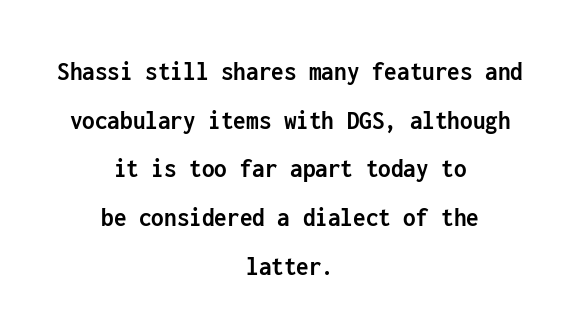
Q: Is the text bold? A: Yes.
Q: Is the text italic (slanted)? A: No, it is upright.
Q: Is the typeface a serif or a sans-serif typeface? A: Sans-serif.
Q: Is the text underlined? A: No.
Q: How is the paragraph aligned? A: Centered.
Q: Is the spacing between letters normal or unusually wide? A: Normal.
Q: Width (condensed, normal, or wide)? A: Condensed.
Q: Stroke contrast? A: Low.
Q: x-height? A: Medium.
Q: Monospaced? A: Yes.
